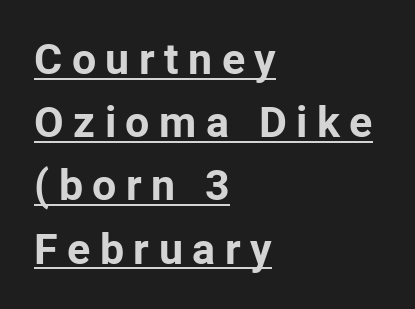
{"serif": "no", "italic": "no", "bold": "yes", "weight": "bold", "width": "normal", "stroke_contrast": "low", "x_height": "medium", "monospaced": "no", "underline": "yes", "align": "left", "line_spacing": "normal", "line_spacing_ratio": 1.47, "letter_spacing": "wide", "letter_spacing_em": 0.22, "glyph_px": 43}
